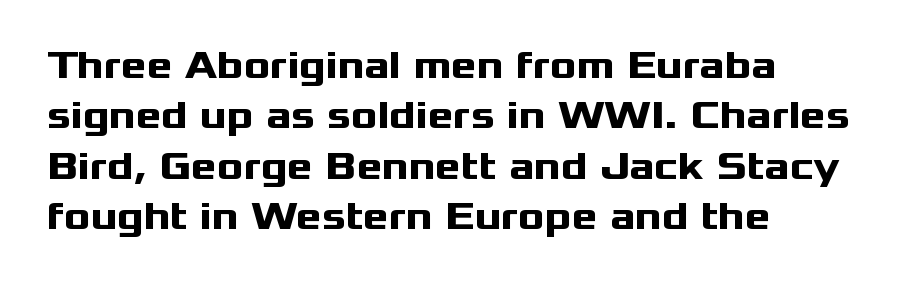
The image shows 39 px heavy, wide sans-serif type, upright; set left-aligned, normal line spacing (1.29x), normal letter spacing, not underlined; medium stroke contrast and a medium x-height.
